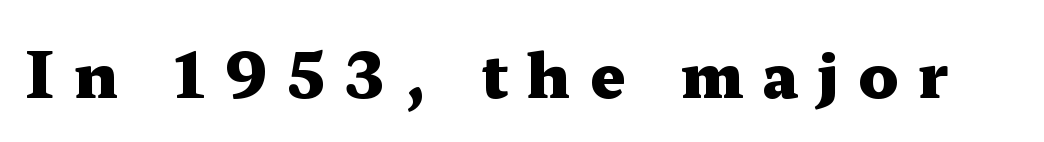
Q: Is the text bold? A: Yes.
Q: Is the text italic (slanted)? A: No, it is upright.
Q: Is the typeface a serif or a sans-serif typeface? A: Serif.
Q: Is the text underlined? A: No.
Q: Is the spacing between letters normal or unusually wide? A: Unusually wide.
Q: Width (condensed, normal, or wide)? A: Wide.
Q: Stroke contrast? A: Medium.
Q: x-height? A: Medium.
Q: Monospaced? A: No.
